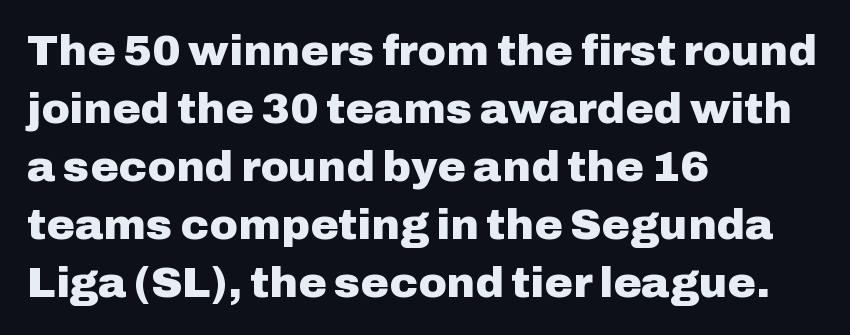
You'd pick this weight for a headline — it's a proper bold. Every stem runs plumb, perpendicular to the baseline. The strip under each line holds only bare page. One-word summary of the alignment: left. Short note: letters normally spaced.
